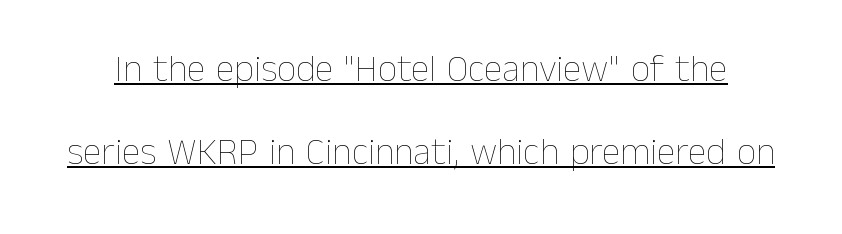
Think of a printed novel: that variable character pitch is what you see here. Stroke thickness stays within the range of a standard reading face or lighter. This sample trades compactness for vertical openness between lines. Students, note that the glyphs here touch the page at normal intervals. Underlined type. Vertical strokes here are truly vertical.
